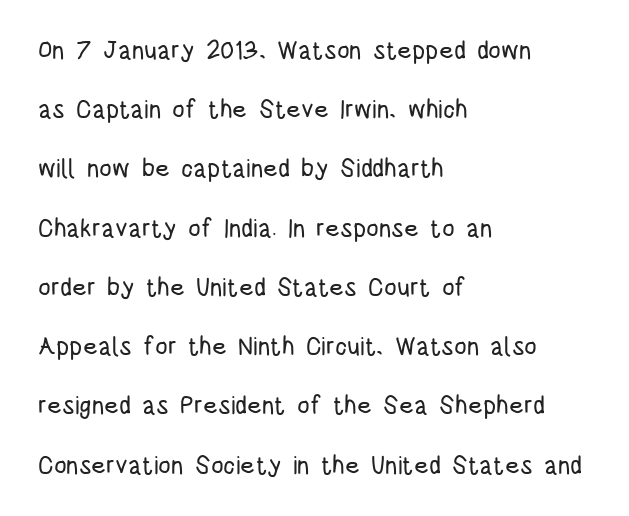
Q: Is the text italic (slanted)? A: No, it is upright.
Q: Is the text underlined? A: No.
Q: How is the paragraph aligned? A: Left-aligned.
Q: Is the spacing between letters normal or unusually wide? A: Normal.
Q: Is the spacing between lines tight, normal or loose? A: Loose.
